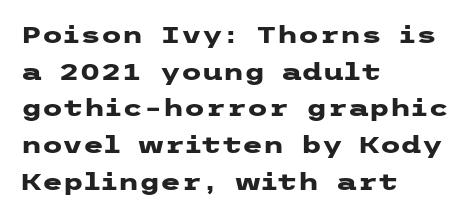
{"italic": "no", "bold": "yes", "underline": "no", "align": "left", "line_spacing": "normal", "line_spacing_ratio": 1.53, "letter_spacing": "normal", "letter_spacing_em": 0.0, "glyph_px": 24}
